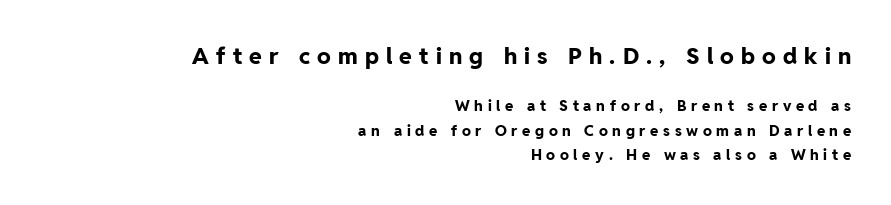
The ragged edge is on the left, which tells us the setting is flush right. Weight: bold. Compared with typical body copy, the letter spacing here is much looser. Ascenders rise straight up at ninety degrees. The passage shown is not underscored anywhere. Reading down the column, the eye jumps a familiar distance to each next line.
